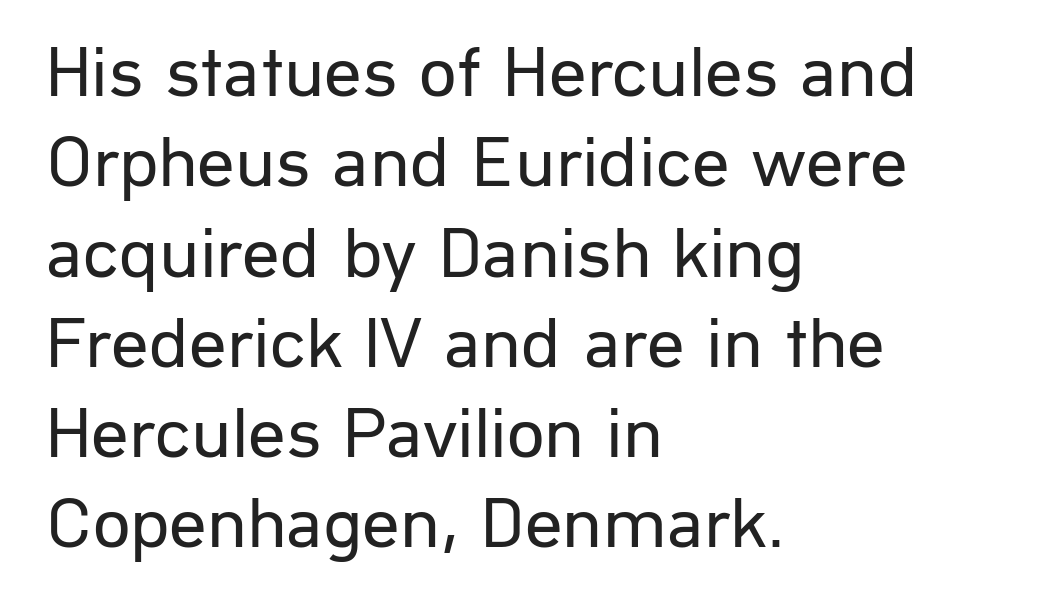
The image shows 74 px regular-weight sans-serif type, upright; set left-aligned, line spacing 1.22x, normal letter spacing, not underlined; low stroke contrast and a medium x-height.
